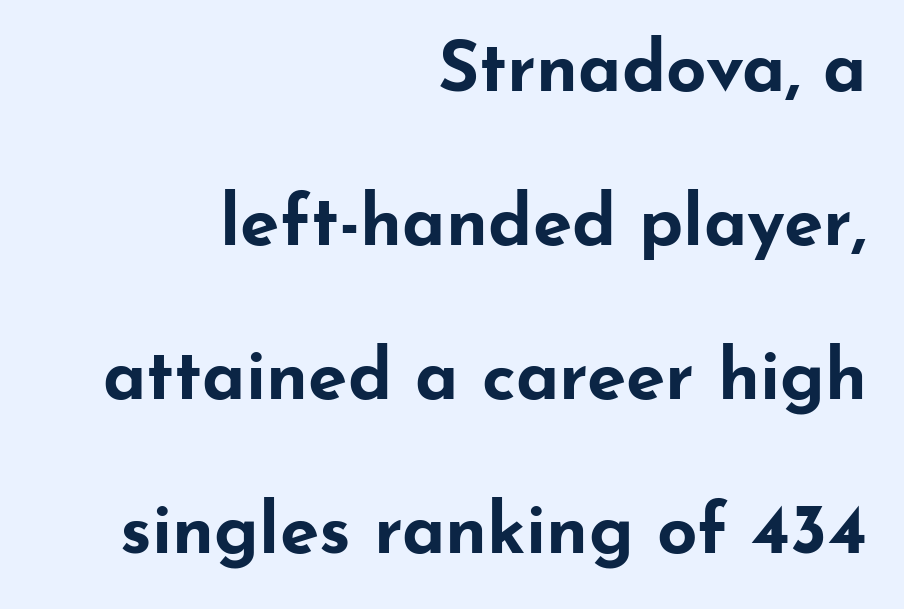
The image shows 71 px bold, wide sans-serif type, upright; set right-aligned, loose line spacing (2.17x), normal letter spacing, not underlined; low stroke contrast and a small x-height.
